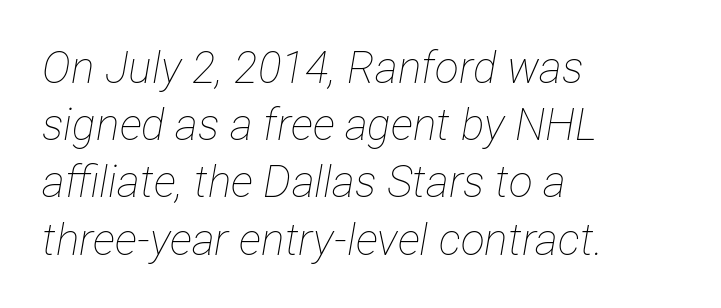
The image shows 44 px thin, condensed type, italic (leaning right); set left-aligned, normal line spacing (1.3x), normal letter spacing, not underlined; low stroke contrast and a medium x-height.
